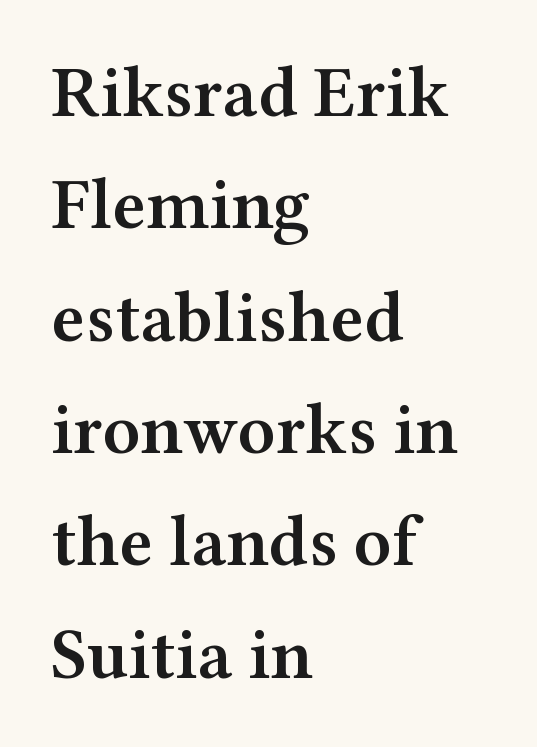
The image shows 72 px semibold, wide serif type, upright; set left-aligned, normal line spacing (1.56x), normal letter spacing, not underlined; medium stroke contrast and a medium x-height.
